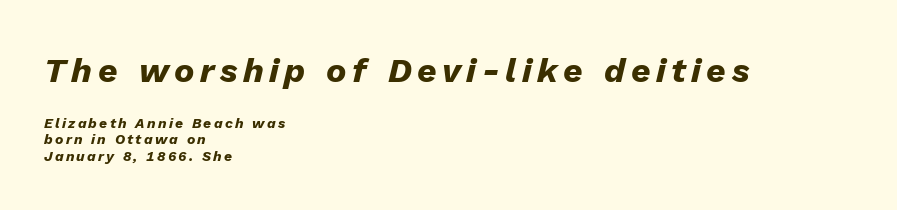
Q: Is the text bold? A: Yes.
Q: Is the text italic (slanted)? A: Yes, it leans right by about 13 degrees.
Q: Is the text underlined? A: No.
Q: How is the paragraph aligned? A: Left-aligned.
Q: Which block of text is set in a larger size, the first (top) or the second (bottom)? A: The first (top) one.
Q: Width (condensed, normal, or wide)? A: Normal.
Q: Stroke contrast? A: Low.
Q: x-height? A: Medium.
Q: Monospaced? A: No.
